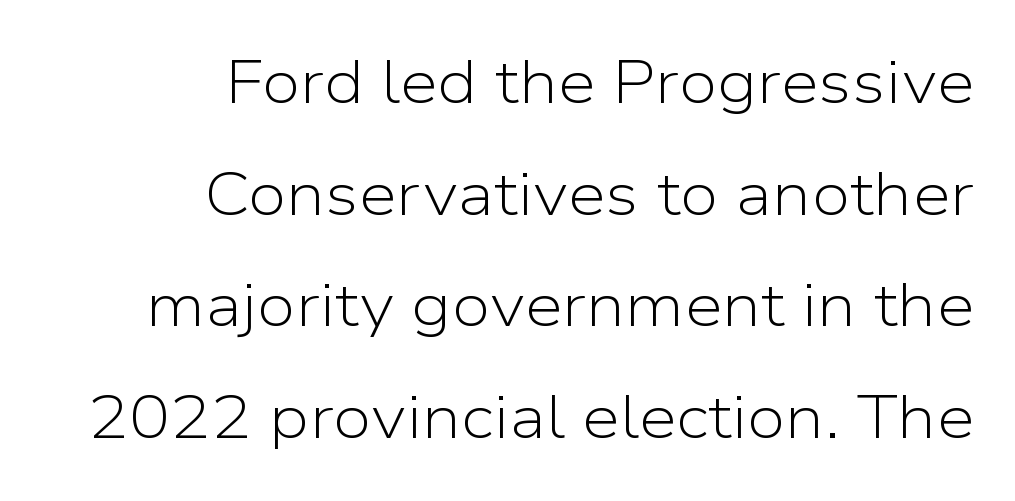
Q: Is the text bold? A: No.
Q: Is the text italic (slanted)? A: No, it is upright.
Q: Is the typeface a serif or a sans-serif typeface? A: Sans-serif.
Q: Is the text underlined? A: No.
Q: How is the paragraph aligned? A: Right-aligned.
Q: Is the spacing between letters normal or unusually wide? A: Normal.
Q: Width (condensed, normal, or wide)? A: Normal.
Q: Stroke contrast? A: Low.
Q: x-height? A: Medium.
Q: Monospaced? A: No.
